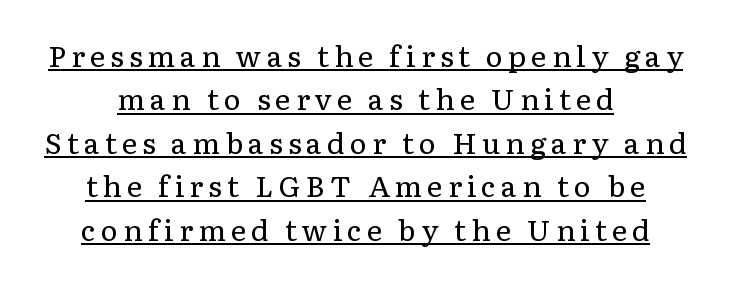
The image shows 29 px regular-weight serif type, upright; set centered, normal line spacing (1.5x), underlined; low stroke contrast and a medium x-height.
